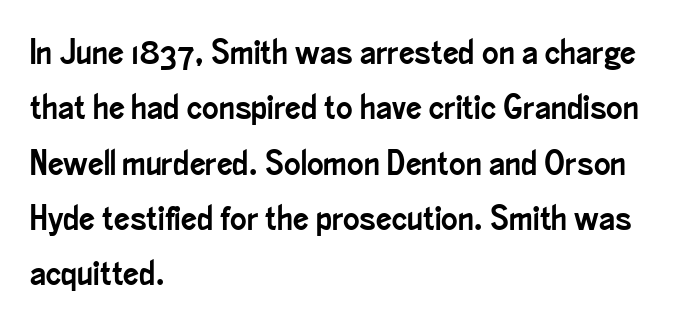
This sample keeps an unexceptional amount of space between lines. Tracking value appears to be zero — textbook default spacing. Letterform terminals end flat and unadorned throughout the passage. Unmarked baselines from the first word to the last.
